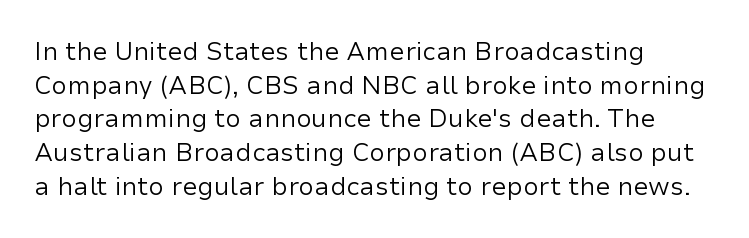
The image shows 25 px text type, upright; set left-aligned, normal line spacing (1.35x), normal letter spacing, not underlined.
